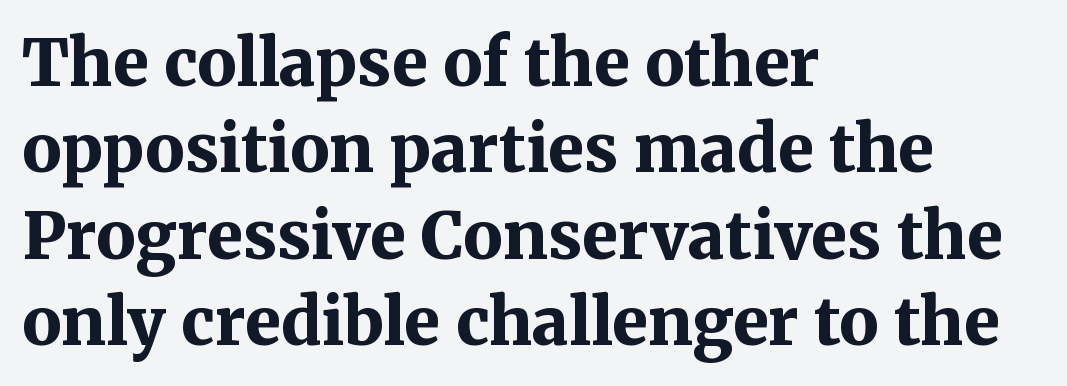
The image shows 65 px bold serif type, upright; set left-aligned, normal line spacing (1.33x), normal letter spacing, not underlined; medium stroke contrast and a medium x-height.
